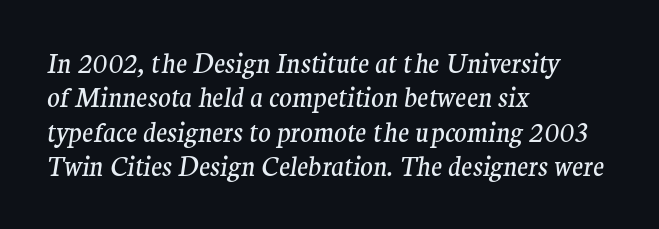
{"italic": "yes", "lean": "right", "slant_degrees": 9, "bold": "no", "underline": "no", "align": "left", "line_spacing": "normal", "line_spacing_ratio": 1.32, "letter_spacing": "normal", "letter_spacing_em": 0.0, "glyph_px": 26}
